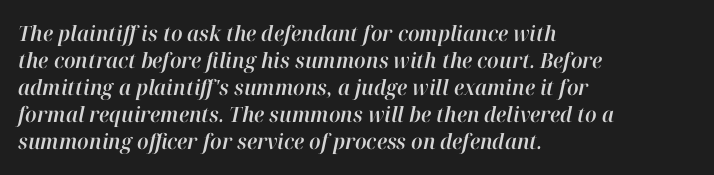
The image shows 21 px text type, italic (leaning right); set left-aligned, normal line spacing (1.29x), normal letter spacing, not underlined.
